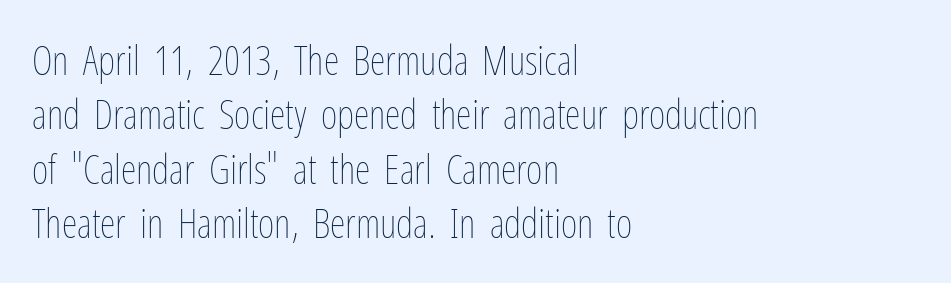
Q: Is the text bold? A: No.
Q: Is the text italic (slanted)? A: No, it is upright.
Q: Is the text underlined? A: No.
Q: How is the paragraph aligned? A: Left-aligned.
Q: Is the spacing between letters normal or unusually wide? A: Normal.
Q: Is the spacing between lines tight, normal or loose? A: Normal.
Q: Width (condensed, normal, or wide)? A: Condensed.
Q: Stroke contrast? A: Low.
Q: x-height? A: Medium.
Q: Monospaced? A: No.
